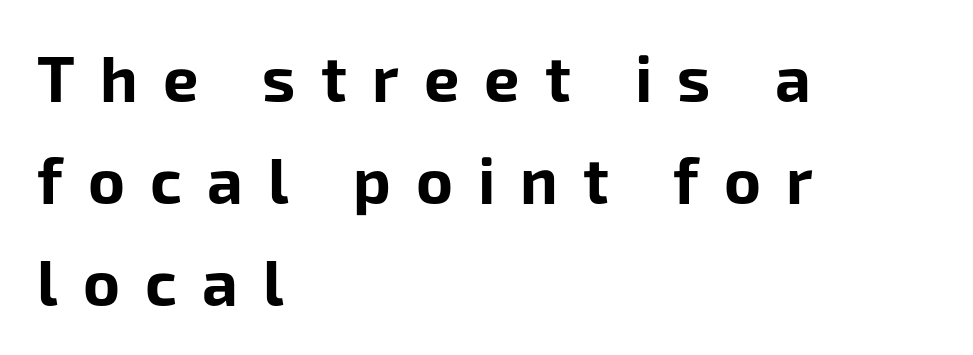
{"serif": "no", "italic": "no", "bold": "yes", "weight": "bold", "width": "normal", "stroke_contrast": "low", "x_height": "medium", "monospaced": "no", "underline": "no", "align": "left", "line_spacing": "normal", "line_spacing_ratio": 1.62, "letter_spacing": "wide", "letter_spacing_em": 0.4, "glyph_px": 63}
